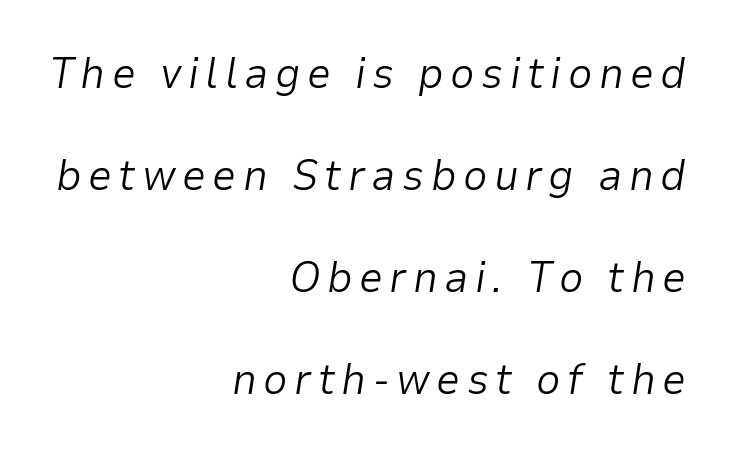
The image shows 43 px light type, italic (leaning right); set right-aligned, loose line spacing (2.37x), not underlined; low stroke contrast and a medium x-height.
